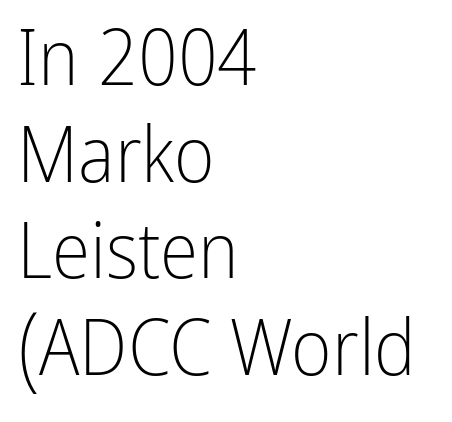
Q: Is the text bold? A: No.
Q: Is the text italic (slanted)? A: No, it is upright.
Q: Is the typeface a serif or a sans-serif typeface? A: Sans-serif.
Q: Is the text underlined? A: No.
Q: How is the paragraph aligned? A: Left-aligned.
Q: Is the spacing between letters normal or unusually wide? A: Normal.
Q: Width (condensed, normal, or wide)? A: Condensed.
Q: Stroke contrast? A: Low.
Q: x-height? A: Medium.
Q: Monospaced? A: No.
